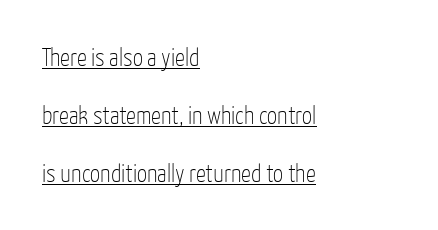
{"italic": "no", "bold": "no", "underline": "yes", "align": "left", "line_spacing": "loose", "line_spacing_ratio": 2.33, "letter_spacing": "normal", "letter_spacing_em": 0.0, "glyph_px": 25}
